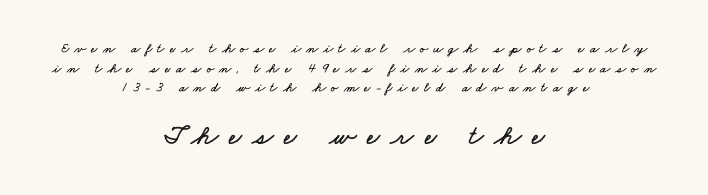
The image shows 28 px wide type; set centered, normal line spacing (1.41x), unusually wide letter spacing (+0.37 em), not underlined; the second (bottom) block is 2.0x larger; low stroke contrast and a small x-height.
